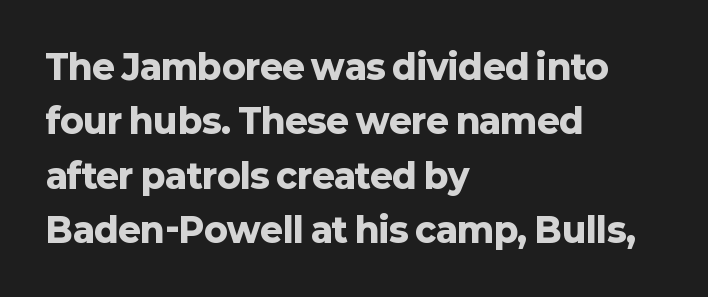
Q: Is the text bold? A: Yes.
Q: Is the text italic (slanted)? A: No, it is upright.
Q: Is the typeface a serif or a sans-serif typeface? A: Sans-serif.
Q: Is the text underlined? A: No.
Q: How is the paragraph aligned? A: Left-aligned.
Q: Is the spacing between letters normal or unusually wide? A: Normal.
Q: Is the spacing between lines tight, normal or loose? A: Normal.
Q: Width (condensed, normal, or wide)? A: Normal.
Q: Stroke contrast? A: Low.
Q: x-height? A: Medium.
Q: Monospaced? A: No.
